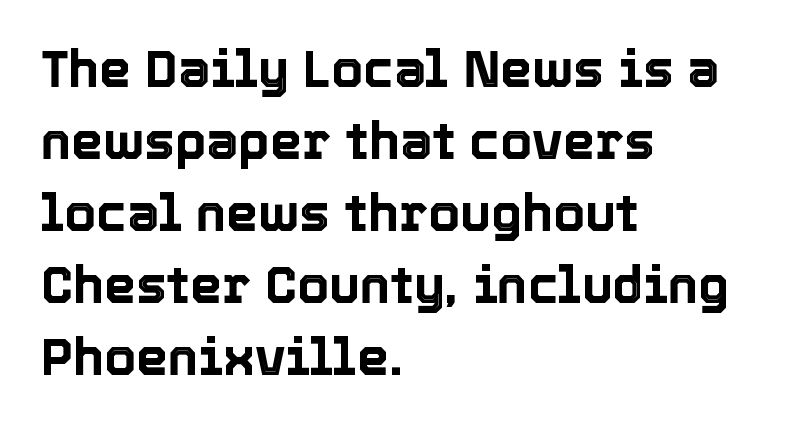
{"italic": "no", "width": "normal", "x_height": "medium", "monospaced": "no", "underline": "no", "align": "left", "line_spacing": "normal", "line_spacing_ratio": 1.41, "letter_spacing": "normal", "letter_spacing_em": 0.0, "glyph_px": 51}
